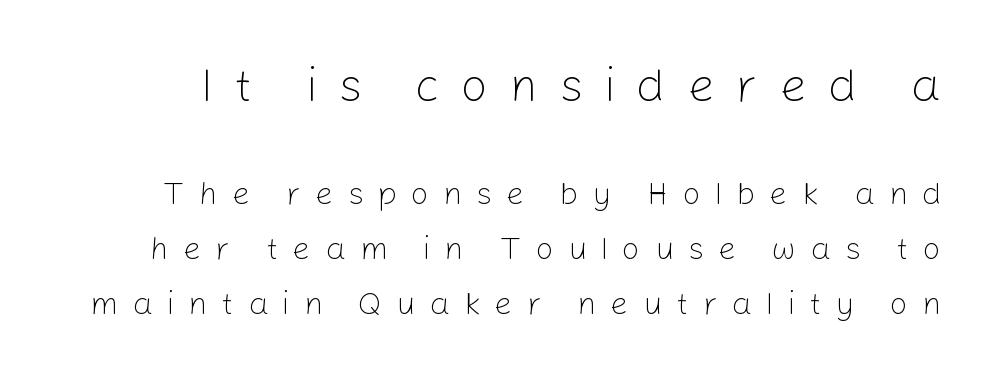
The image shows 48 px light sans-serif type, upright; set line spacing 1.71x, unusually wide letter spacing (+0.44 em), not underlined; the first (top) block is 1.5x larger; low stroke contrast and a medium x-height.
